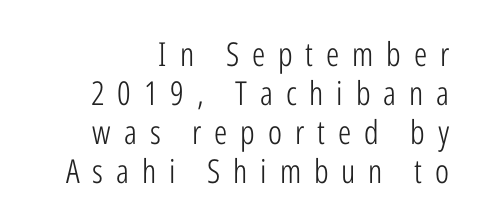
The image shows 33 px light, condensed sans-serif type, upright; set right-aligned, line spacing 1.18x, unusually wide letter spacing (+0.39 em), not underlined; low stroke contrast and a medium x-height.
